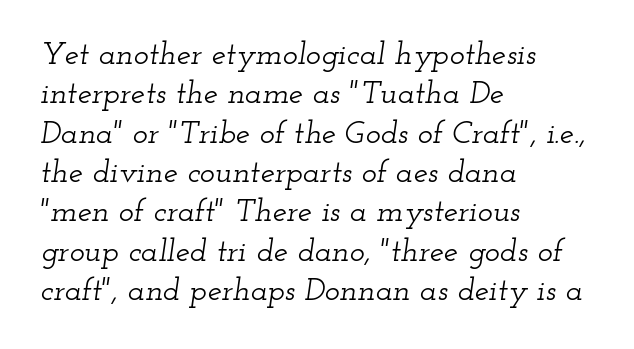
Little horizontal feet cap the strokes, marking this as serif type. Is the type slanted? Yes — the strokes lean at a clear angle. Lines of text with bare space underneath. Each letter keeps its own natural width here, so spacing adapts to shape. The rag falls on the right side of this text block.
